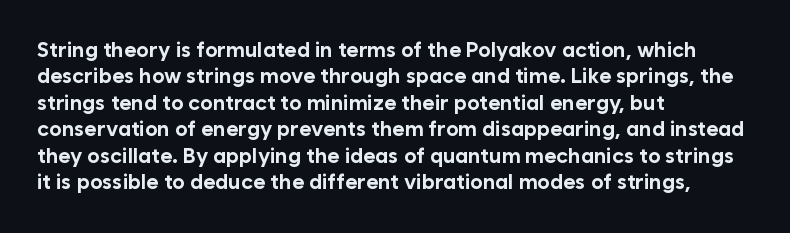
Q: Is the text bold? A: Yes.
Q: Is the text italic (slanted)? A: No, it is upright.
Q: Is the text underlined? A: No.
Q: How is the paragraph aligned? A: Left-aligned.
Q: Is the spacing between letters normal or unusually wide? A: Normal.
Q: Is the spacing between lines tight, normal or loose? A: Normal.
